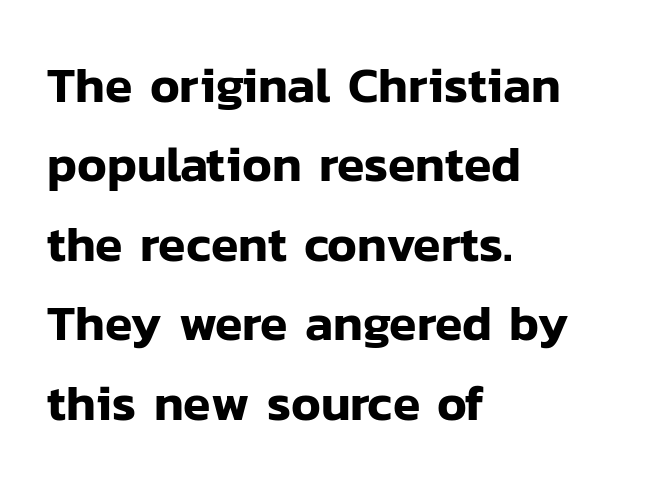
Which margin do the lines hug? The left one — the right edge is uneven. Regarding leading, the lines here are spaced in the standard way. Letterform terminals end flat and unadorned throughout the passage. The rendering keeps characters at their native spacing. Unlike italic type, these characters show no tilt at all. The passage shown is typed in a proportional face where columns would drift.
